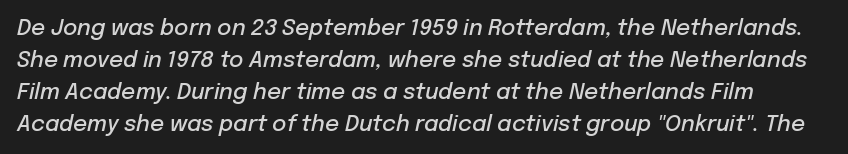
Slightly chunky letters — semibold, I'd say, not full bold. Notice how descenders clear the ascenders below comfortably — that's standard leading. Glance below the letters and you will spot only blank space. Short note: letters normally spaced. This sample uses an oblique cut, with every glyph tilted off the vertical.
